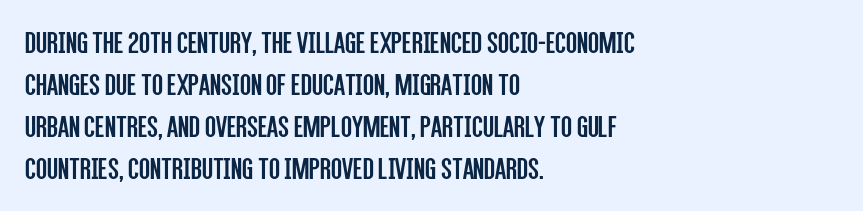
{"serif": "no", "italic": "no", "bold": "no", "weight": "regular", "width": "condensed", "stroke_contrast": "low", "x_height": "large", "monospaced": "no", "underline": "no", "align": "left", "line_spacing": "normal", "line_spacing_ratio": 1.31, "letter_spacing": "normal", "letter_spacing_em": 0.0, "glyph_px": 32}
